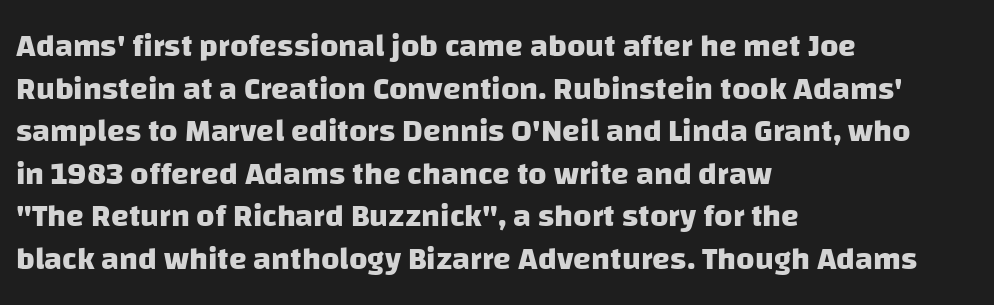
The image shows 32 px heavy sans-serif type; set left-aligned, normal line spacing (1.33x), normal letter spacing, not underlined; low stroke contrast and a large x-height.
